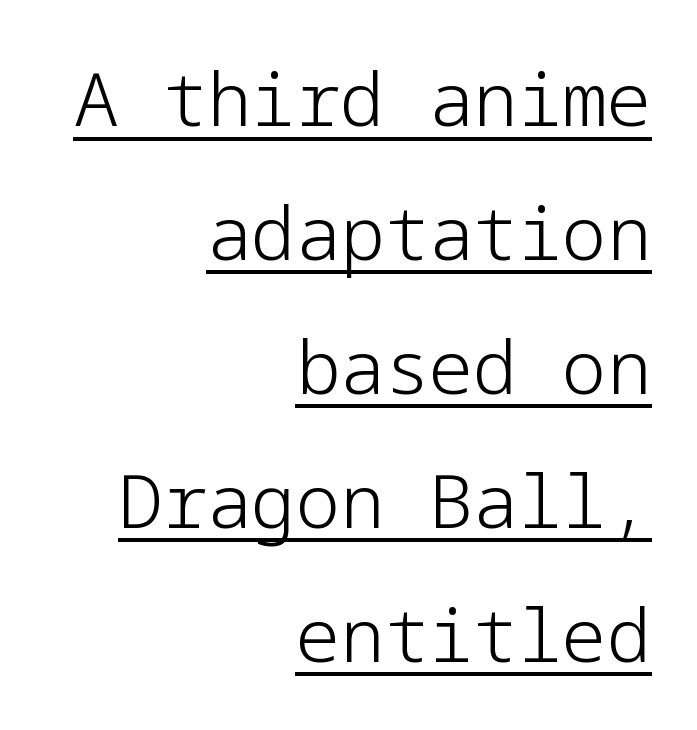
The image shows 74 px light sans-serif type, upright; set right-aligned, line spacing 1.81x, normal letter spacing, underlined; low stroke contrast and a medium x-height.
